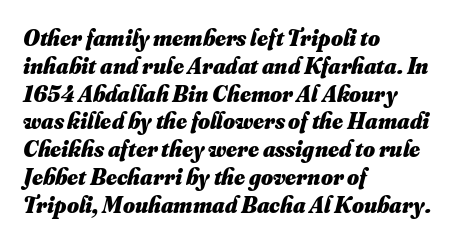
Just letters on the line, the space beneath them empty. Standard letterfit; no display-style spreading of the glyphs. Is the type bold? Yes — the strokes are clearly thick and heavy. The ragged edge is on the right, which tells us the setting is flush left.
